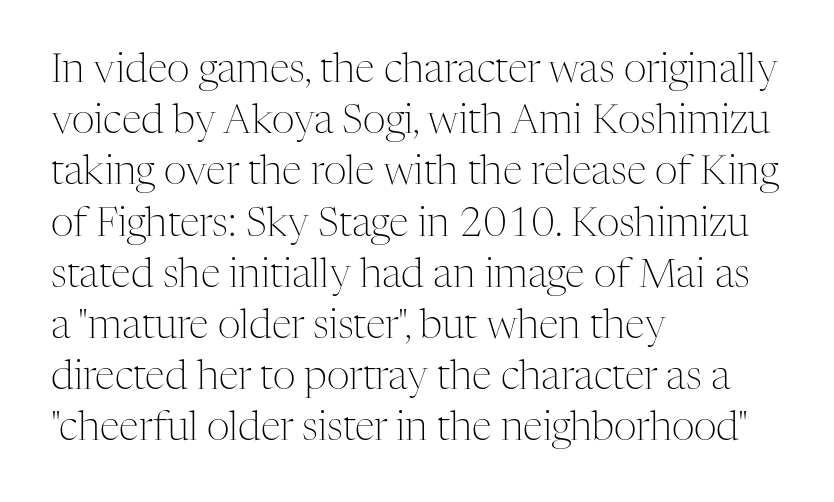
The image shows 40 px light serif type, upright; set left-aligned, normal line spacing (1.28x), normal letter spacing, not underlined; medium stroke contrast and a medium x-height.
